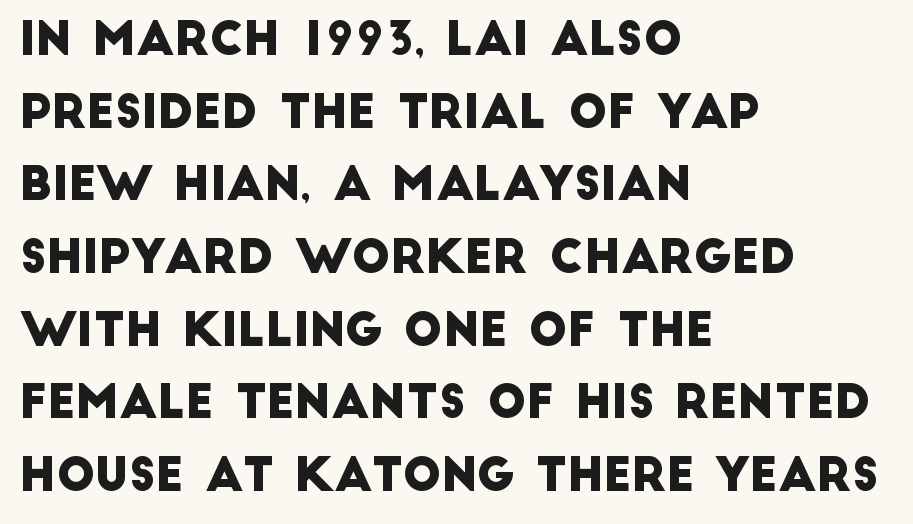
Nothing unusual about the tracking: characters are spaced as the font intends. These lines are composed in type without serifs. The rendering uses natural spacing where letterforms have individual widths. Lines of text with bare space underneath.
